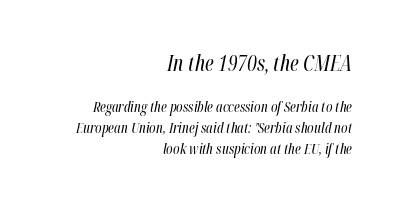
{"italic": "yes", "lean": "right", "slant_degrees": 12, "bold": "no", "underline": "no", "align": "right", "line_spacing": "normal", "line_spacing_ratio": 1.52, "letter_spacing": "normal", "letter_spacing_em": 0.0, "larger_block": "first", "size_ratio": 1.5, "glyph_px": 21}
